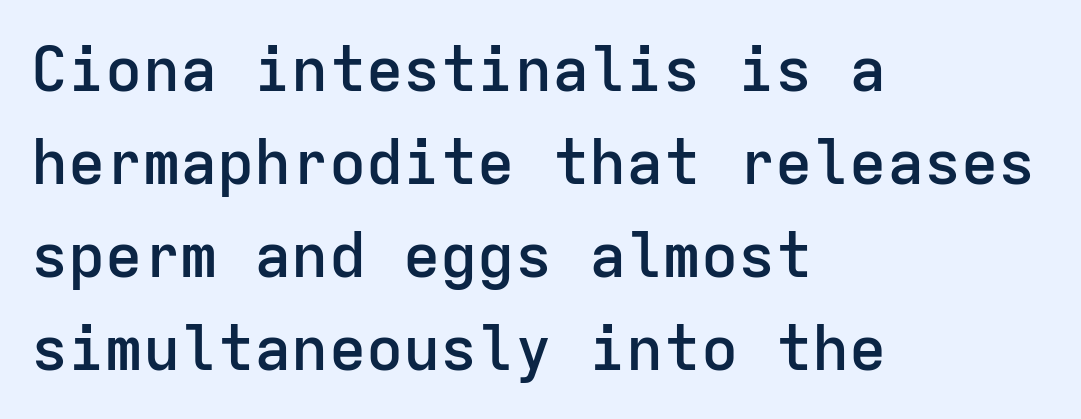
{"serif": "no", "italic": "no", "bold": "semi", "weight": "semibold", "width": "normal", "stroke_contrast": "low", "x_height": "medium", "monospaced": "yes", "underline": "no", "align": "left", "line_spacing": "normal", "line_spacing_ratio": 1.5, "letter_spacing": "normal", "letter_spacing_em": 0.0, "glyph_px": 62}
